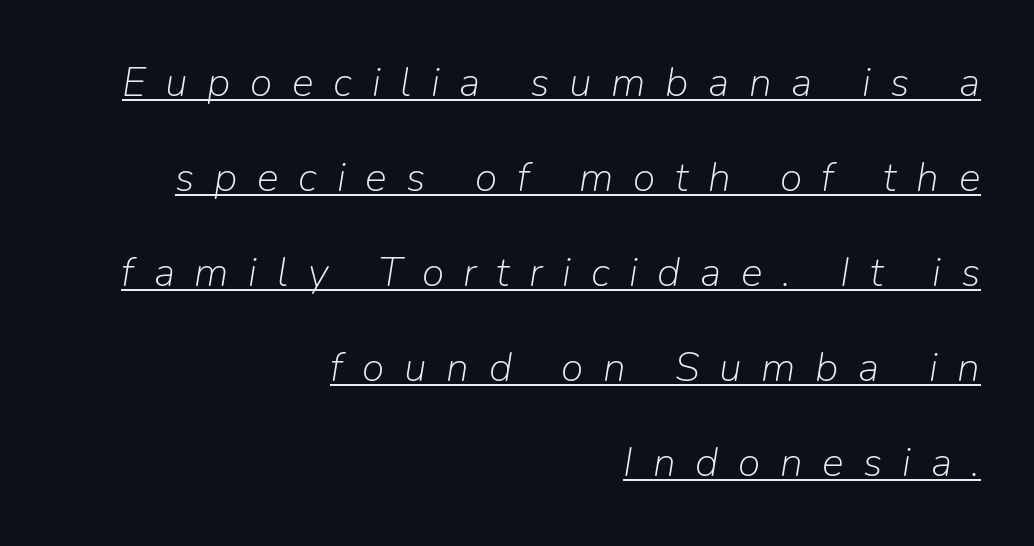
{"italic": "yes", "lean": "right", "slant_degrees": 9, "bold": "no", "weight": "light", "width": "normal", "stroke_contrast": "low", "x_height": "medium", "monospaced": "no", "underline": "yes", "align": "right", "line_spacing": "loose", "line_spacing_ratio": 2.32, "letter_spacing": "wide", "letter_spacing_em": 0.48, "glyph_px": 41}
